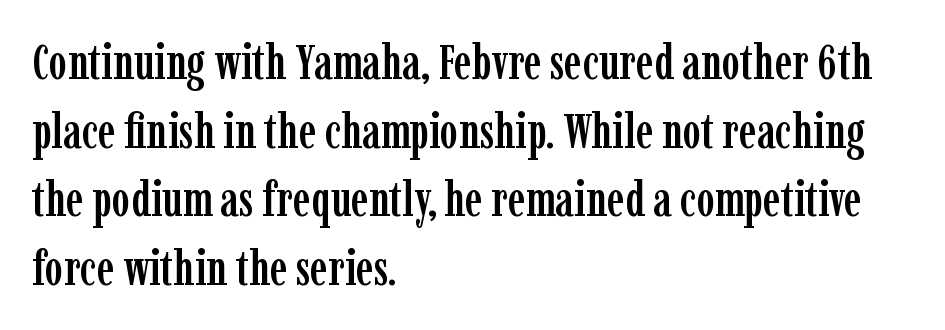
The image shows 49 px condensed serif type, upright; set left-aligned, normal line spacing (1.4x), normal letter spacing, not underlined; low stroke contrast and a medium x-height.
